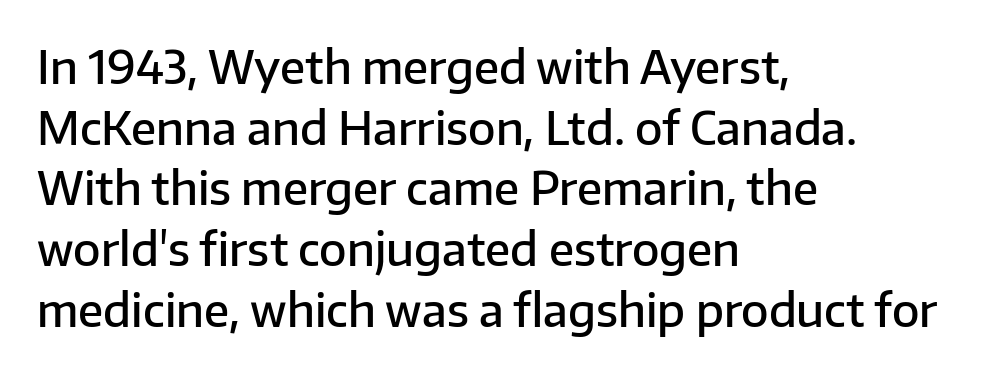
The image shows 45 px semibold sans-serif type, upright; set left-aligned, normal line spacing (1.35x), normal letter spacing, not underlined; low stroke contrast and a medium x-height.
